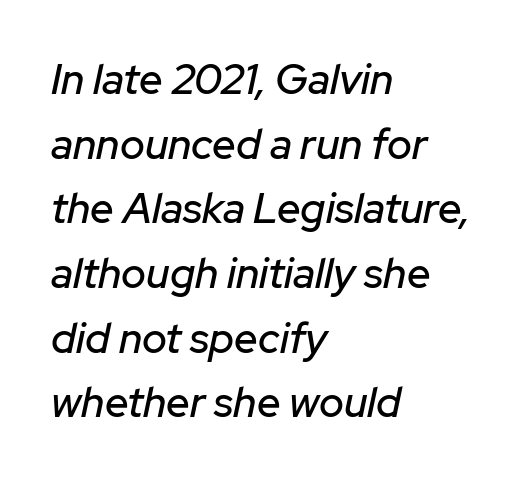
A typesetter would call this proportional, since set widths differ per character. It's the slanting kind of type. Notice how descenders clear the ascenders below comfortably — that's standard leading. The zone under the glyphs is completely vacant. The setting favours the left margin, as ordinary paragraphs usually do.
